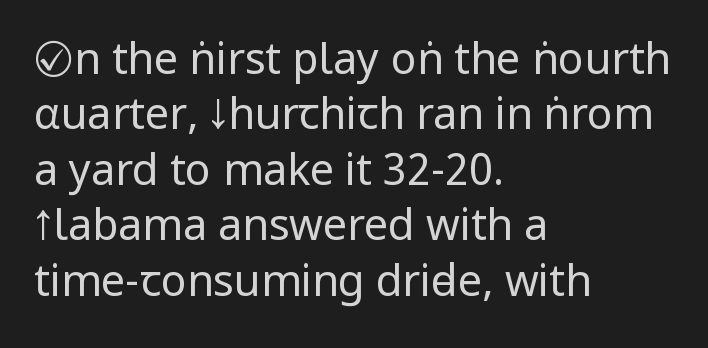
The image shows 43 px regular-weight, condensed sans-serif type, upright; set left-aligned, normal line spacing (1.29x), normal letter spacing, not underlined; low stroke contrast and a large x-height.
